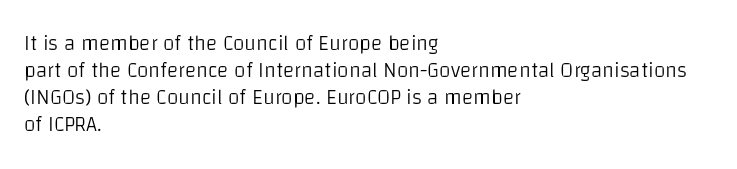
{"italic": "no", "bold": "no", "underline": "no", "align": "left", "line_spacing": "normal", "line_spacing_ratio": 1.29, "letter_spacing": "normal", "letter_spacing_em": 0.0, "glyph_px": 21}
